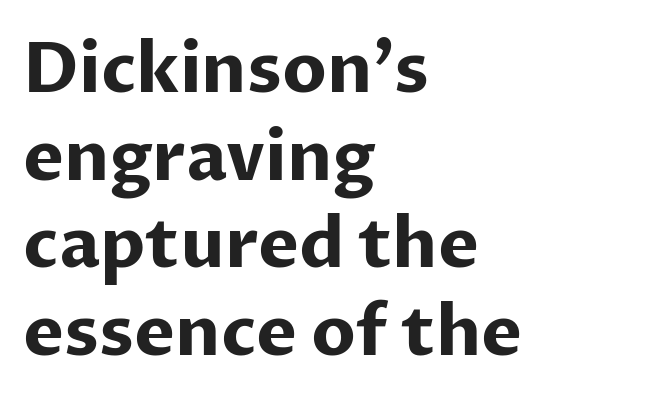
The letters stand straight up with perfectly vertical stems. The type is set solid horizontally, with unmodified tracking. Think of a printed novel: that variable character pitch is what you see here. Nobody drew a line under any word here. Horizontal bands of white between lines are of average thickness.
